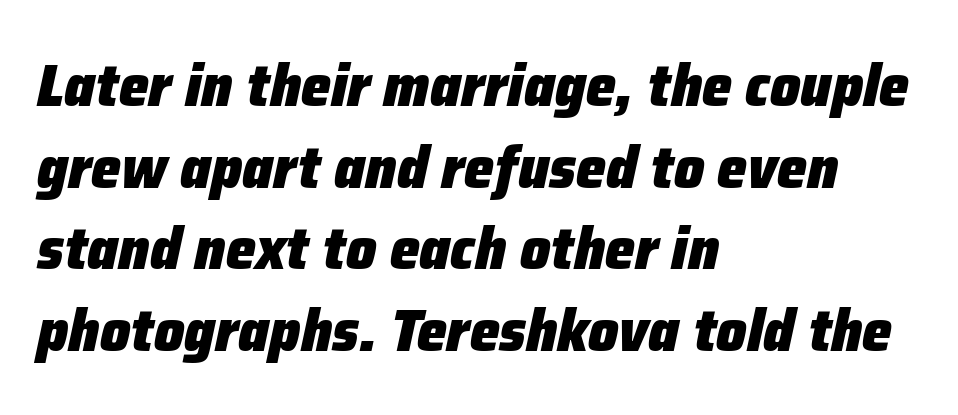
Q: Is the text bold? A: Yes.
Q: Is the text italic (slanted)? A: Yes, it leans right by about 12 degrees.
Q: Is the text underlined? A: No.
Q: How is the paragraph aligned? A: Left-aligned.
Q: Is the spacing between letters normal or unusually wide? A: Normal.
Q: Is the spacing between lines tight, normal or loose? A: Normal.
Q: Width (condensed, normal, or wide)? A: Normal.
Q: Stroke contrast? A: Low.
Q: x-height? A: Medium.
Q: Monospaced? A: No.
